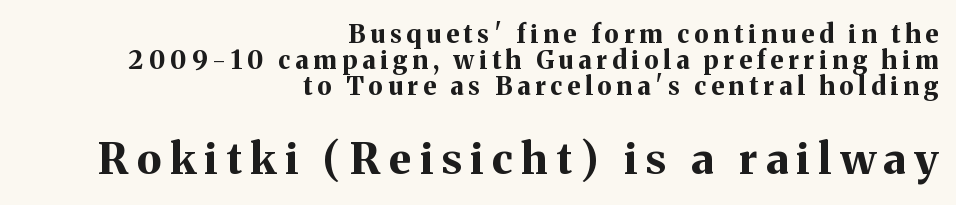
Q: Is the text bold? A: Yes.
Q: Is the text italic (slanted)? A: No, it is upright.
Q: Is the typeface a serif or a sans-serif typeface? A: Serif.
Q: Is the text underlined? A: No.
Q: How is the paragraph aligned? A: Right-aligned.
Q: Is the spacing between letters normal or unusually wide? A: Unusually wide.
Q: Is the spacing between lines tight, normal or loose? A: Tight.
Q: Which block of text is set in a larger size, the first (top) or the second (bottom)? A: The second (bottom) one.
Q: Width (condensed, normal, or wide)? A: Normal.
Q: Stroke contrast? A: Medium.
Q: x-height? A: Medium.
Q: Monospaced? A: No.
